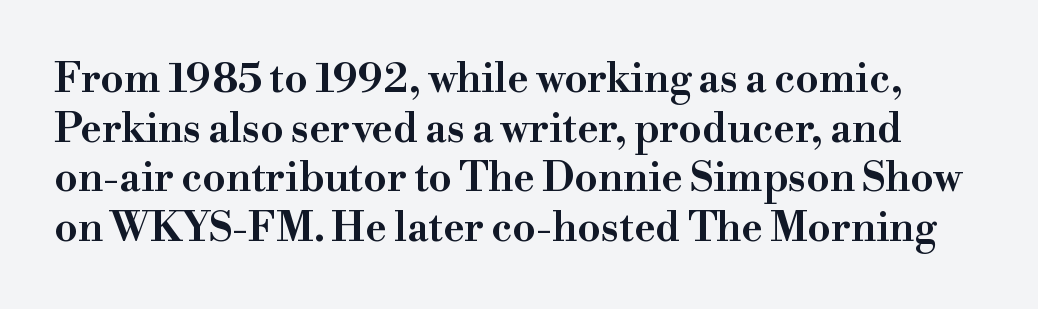
The image shows 41 px wide serif type, upright; set line spacing 1.21x, normal letter spacing, not underlined; high stroke contrast and a small x-height.
